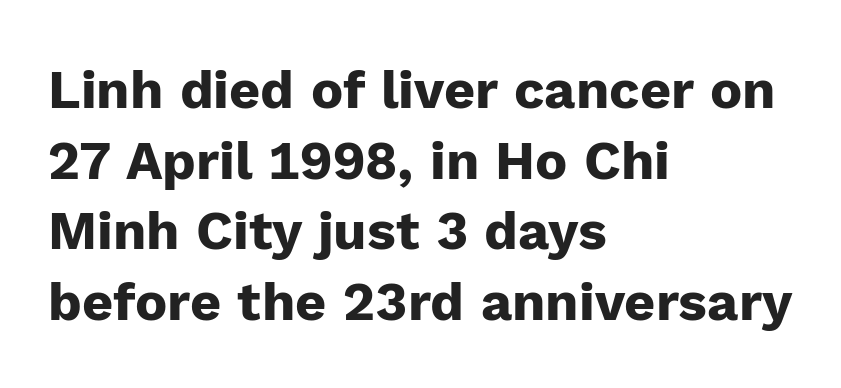
The image shows 54 px heavy sans-serif type, upright; set left-aligned, normal line spacing (1.31x), normal letter spacing, not underlined; low stroke contrast and a medium x-height.
